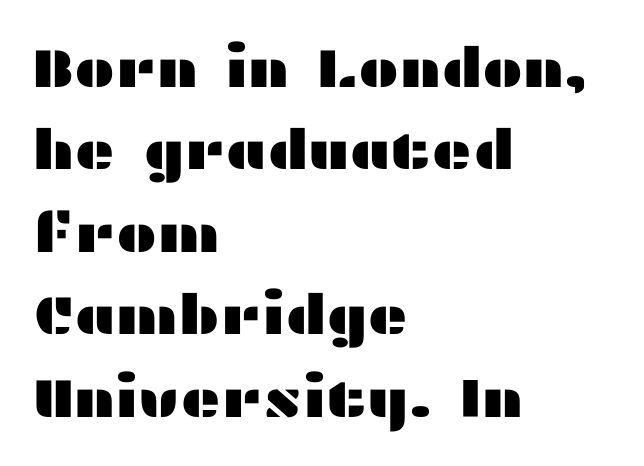
Honestly, the row spacing looks completely unremarkable. Leftover space on each line is placed entirely after the last word. Vertical strokes here are truly vertical. Think of a printed novel: that variable character pitch is what you see here. Font category for this specimen: sans-serif. Plain, unruled lines of type.
